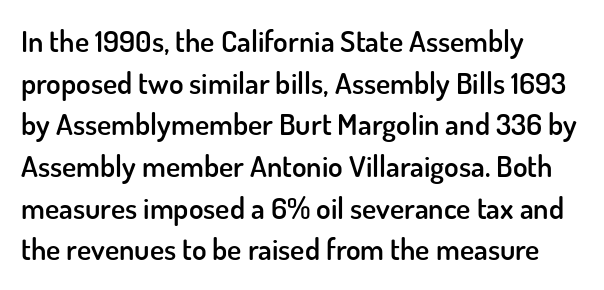
Q: Is the text bold? A: Semi-bold.
Q: Is the text italic (slanted)? A: No, it is upright.
Q: Is the typeface a serif or a sans-serif typeface? A: Sans-serif.
Q: Is the text underlined? A: No.
Q: How is the paragraph aligned? A: Left-aligned.
Q: Is the spacing between letters normal or unusually wide? A: Normal.
Q: Is the spacing between lines tight, normal or loose? A: Normal.
Q: Width (condensed, normal, or wide)? A: Normal.
Q: Stroke contrast? A: Low.
Q: x-height? A: Small.
Q: Monospaced? A: No.
